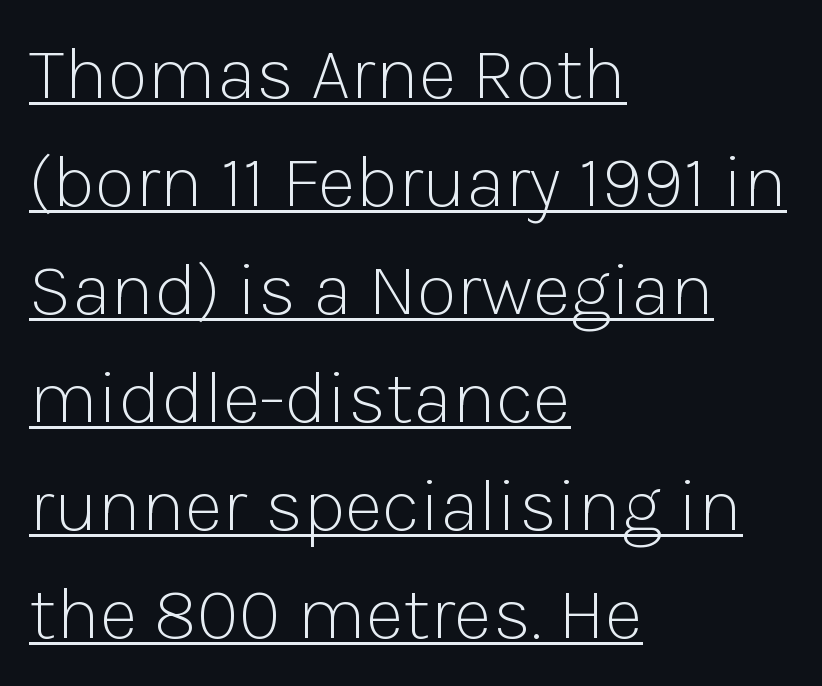
The image shows 75 px light sans-serif type, upright; set left-aligned, normal line spacing (1.44x), normal letter spacing, underlined; low stroke contrast and a medium x-height.
